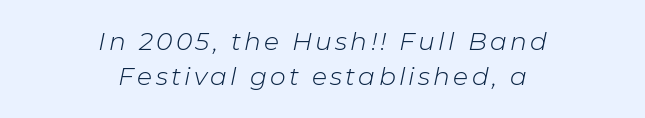
Q: Is the text bold? A: No.
Q: Is the text italic (slanted)? A: Yes, it leans right by about 11 degrees.
Q: Is the text underlined? A: No.
Q: How is the paragraph aligned? A: Centered.
Q: Is the spacing between lines tight, normal or loose? A: Normal.
